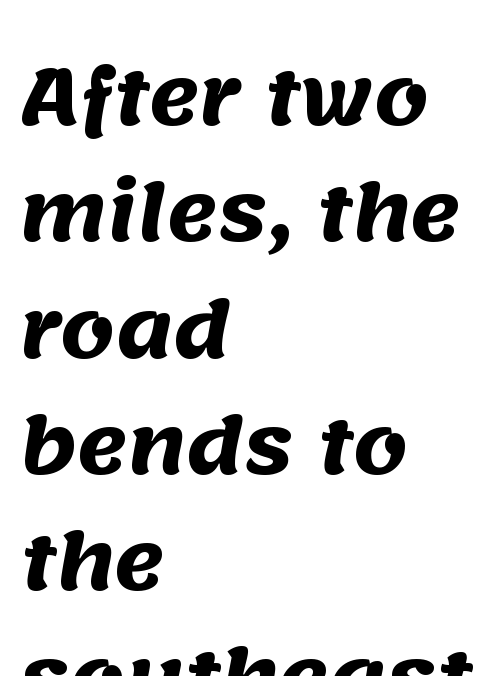
Strokes here are thick enough to call this a true bold. Check under the words: just untouched page. Reading down the block, your eye returns to a fixed left position each line. The letters sit at their default tracking, neither squeezed nor spread. A typesetter would call this leading conventional body-copy spacing.
